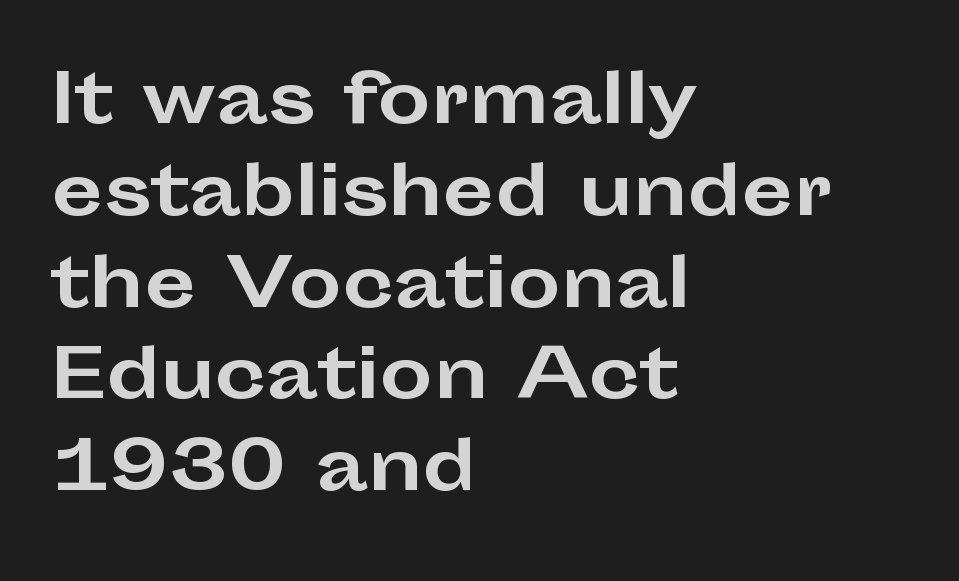
The image shows 67 px bold, wide sans-serif type, upright; set left-aligned, normal line spacing (1.37x), normal letter spacing, not underlined; low stroke contrast and a medium x-height.
